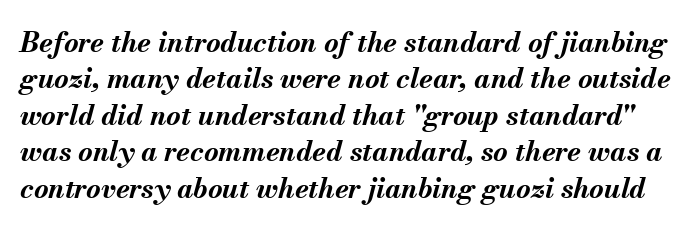
The image shows 28 px bold type, italic (leaning right); set normal line spacing (1.3x), normal letter spacing, not underlined; medium stroke contrast and a small x-height.
